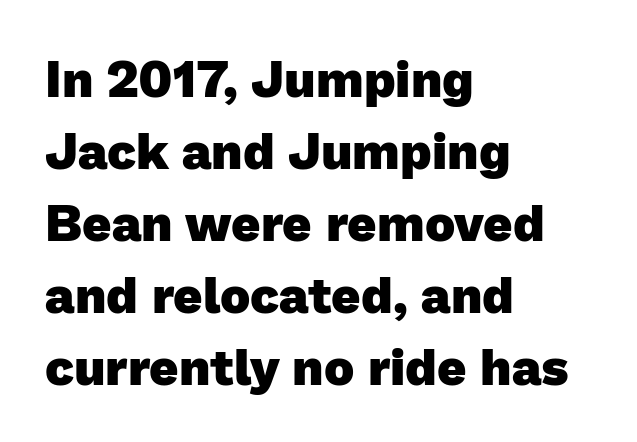
{"serif": "no", "bold": "yes", "weight": "heavy", "width": "normal", "stroke_contrast": "low", "x_height": "medium", "monospaced": "no", "underline": "no", "align": "left", "line_spacing": "normal", "line_spacing_ratio": 1.41, "letter_spacing": "normal", "letter_spacing_em": 0.0, "glyph_px": 51}
